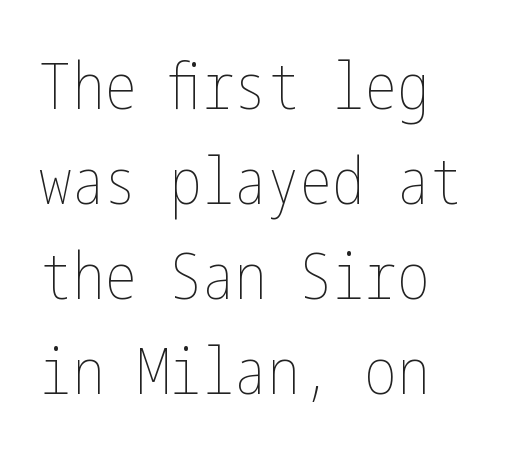
The image shows 65 px thin, condensed type, upright; set left-aligned, normal line spacing (1.46x), normal letter spacing, not underlined; low stroke contrast and a medium x-height.
